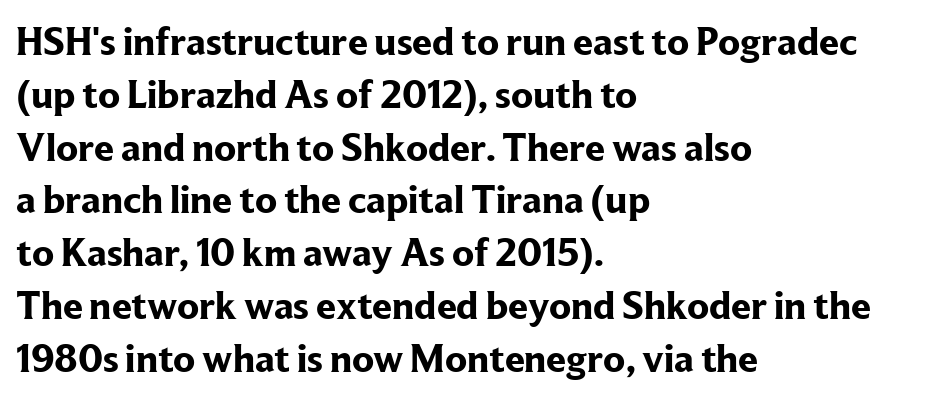
The image shows 40 px bold serif type, upright; set left-aligned, normal line spacing (1.32x), normal letter spacing, not underlined; low stroke contrast and a medium x-height.
